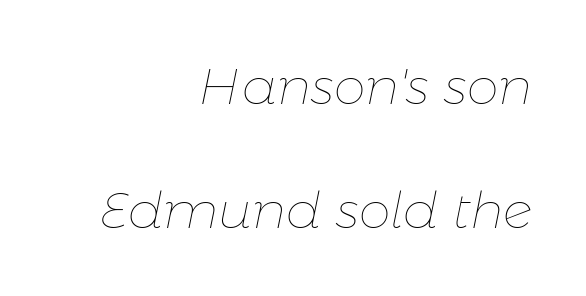
{"italic": "yes", "lean": "right", "slant_degrees": 11, "bold": "no", "weight": "thin", "width": "normal", "stroke_contrast": "low", "x_height": "medium", "monospaced": "no", "underline": "no", "align": "right", "line_spacing": "loose", "line_spacing_ratio": 2.44, "letter_spacing": "normal", "letter_spacing_em": 0.0, "glyph_px": 51}
